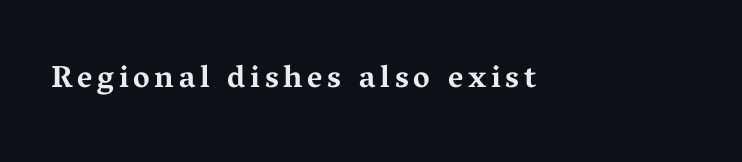
Strong, thick strokes mark this as bold type. The area under the type is left untouched. Classification — serif. A typesetter would mark this as roman, not italic. The face used here is proportionally spaced, like ordinary book or web type.
